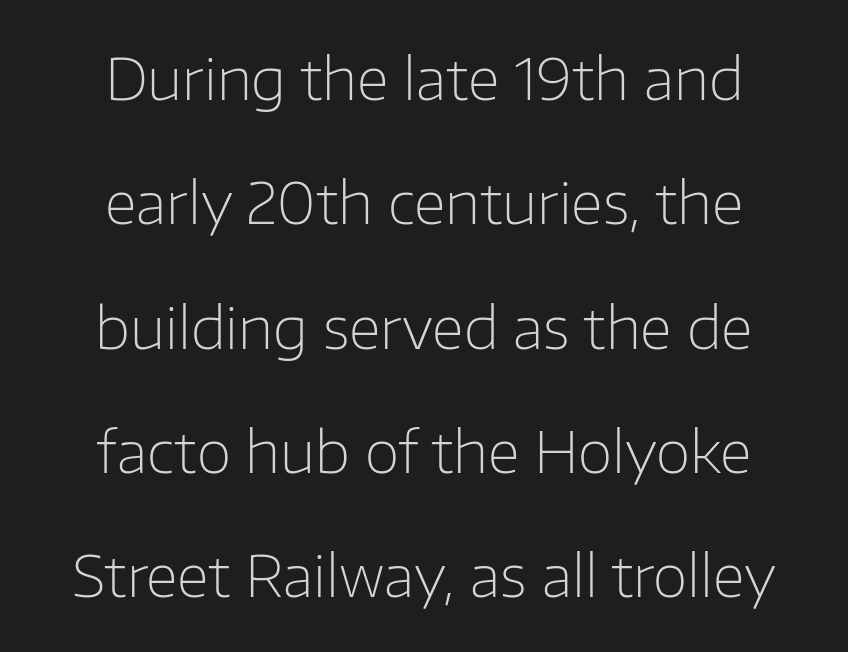
{"serif": "no", "italic": "no", "bold": "no", "weight": "light", "width": "normal", "stroke_contrast": "low", "x_height": "medium", "monospaced": "no", "underline": "no", "align": "center", "line_spacing": "loose", "line_spacing_ratio": 2.18, "letter_spacing": "normal", "letter_spacing_em": 0.0, "glyph_px": 57}
